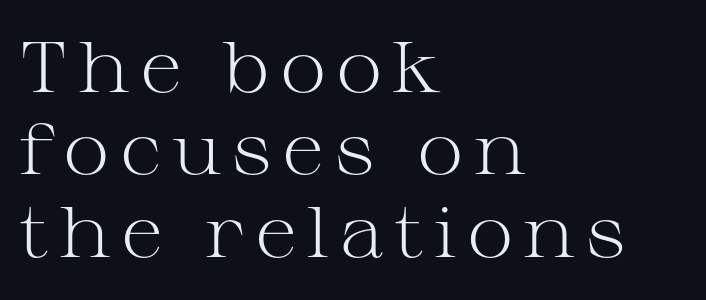
{"serif": "yes", "italic": "no", "bold": "no", "weight": "light", "width": "wide", "stroke_contrast": "medium", "x_height": "medium", "monospaced": "no", "underline": "no", "align": "left", "line_spacing_ratio": 1.16, "glyph_px": 71}
